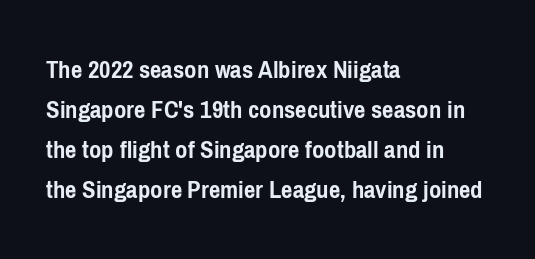
{"italic": "no", "bold": "yes", "underline": "no", "align": "left", "line_spacing": "normal", "line_spacing_ratio": 1.48, "letter_spacing": "normal", "letter_spacing_em": 0.0, "glyph_px": 27}
